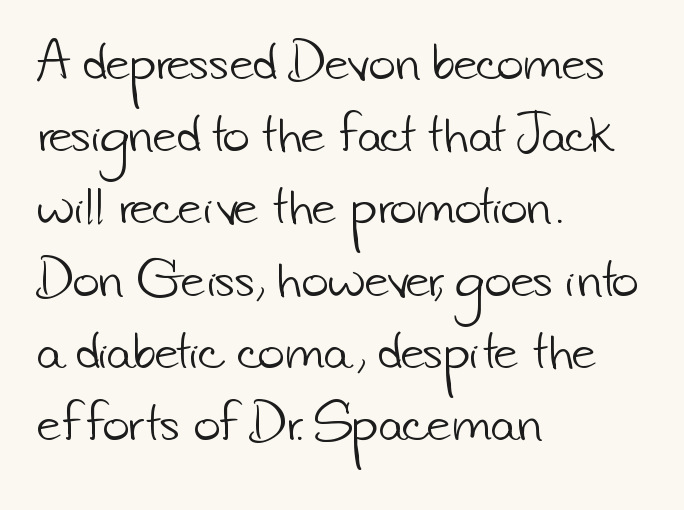
One-word summary of the alignment: left. The passage shown is typeset with a sans-serif family. Weight class: somewhere from thin through regular. The line texture is even and compact thanks to regular tracking. This rendering features lettering with no underline. Vertical spacing — default.
